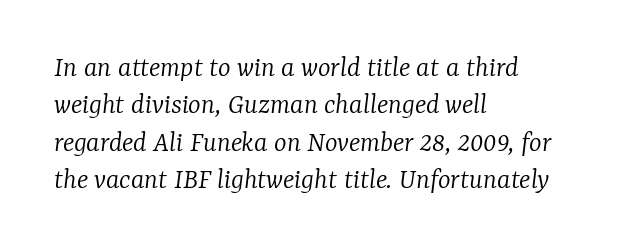
The image shows 30 px light serif type, italic (leaning right); set left-aligned, normal line spacing (1.25x), normal letter spacing, not underlined; low stroke contrast and a medium x-height.
